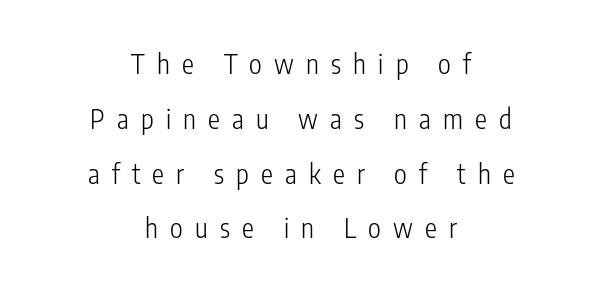
The image shows 27 px text type, upright; set centered, loose line spacing (2.03x), unusually wide letter spacing (+0.45 em), not underlined.
